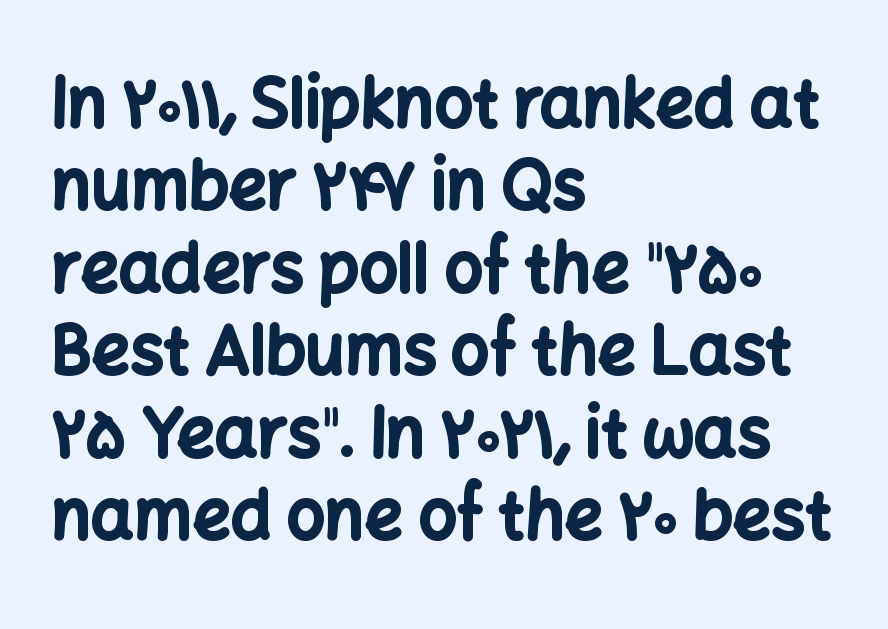
{"serif": "no", "italic": "no", "bold": "yes", "weight": "bold", "width": "normal", "stroke_contrast": "low", "x_height": "medium", "monospaced": "no", "underline": "no", "align": "left", "line_spacing_ratio": 1.23, "letter_spacing": "normal", "letter_spacing_em": 0.0, "glyph_px": 67}
